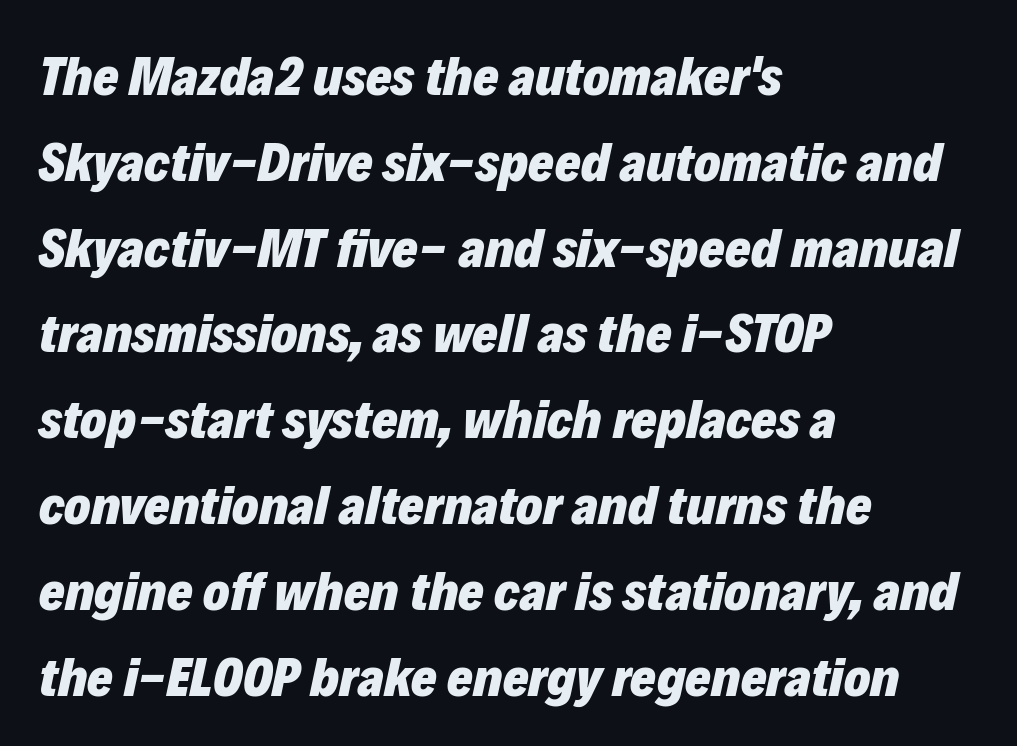
{"italic": "yes", "lean": "right", "slant_degrees": 12, "bold": "yes", "weight": "heavy", "width": "normal", "stroke_contrast": "low", "x_height": "medium", "monospaced": "no", "underline": "no", "align": "left", "line_spacing": "normal", "line_spacing_ratio": 1.56, "letter_spacing": "normal", "letter_spacing_em": 0.0, "glyph_px": 55}
